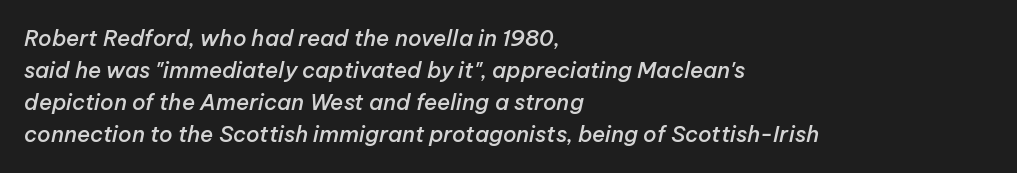
{"italic": "yes", "lean": "right", "slant_degrees": 12, "bold": "semi", "underline": "no", "align": "left", "line_spacing": "normal", "line_spacing_ratio": 1.46, "letter_spacing": "normal", "letter_spacing_em": 0.0, "glyph_px": 22}
